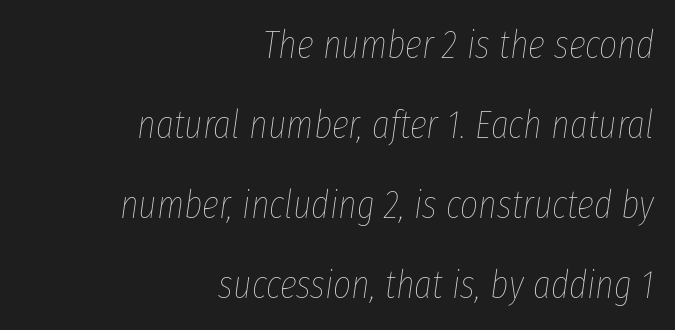
The image shows 39 px thin, condensed type, italic (leaning right); set right-aligned, loose line spacing (2.05x), normal letter spacing, not underlined; low stroke contrast and a medium x-height.
